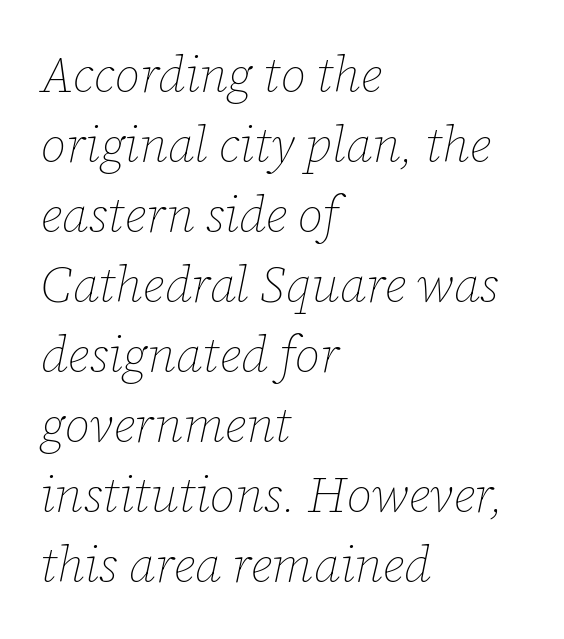
The image shows 50 px thin type, italic (leaning right); set left-aligned, normal line spacing (1.4x), normal letter spacing, not underlined; low stroke contrast and a medium x-height.
